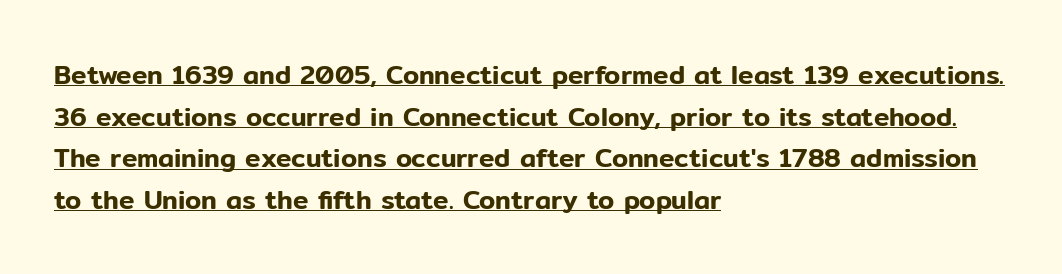
Q: Is the text italic (slanted)? A: No, it is upright.
Q: Is the text underlined? A: Yes.
Q: How is the paragraph aligned? A: Left-aligned.
Q: Is the spacing between letters normal or unusually wide? A: Normal.
Q: Is the spacing between lines tight, normal or loose? A: Normal.
